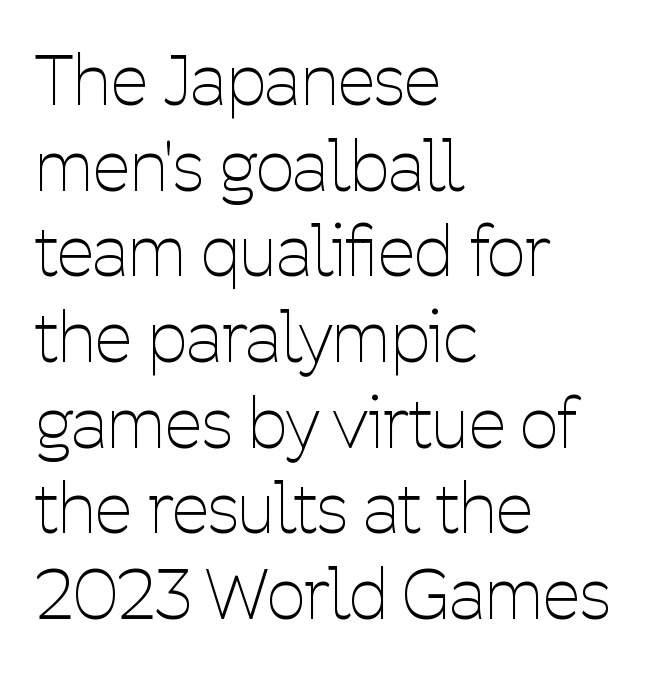
Nobody drew a line under any word here. The letters stand straight up with perfectly vertical stems. Standard letterfit; no display-style spreading of the glyphs. Regular leading.
